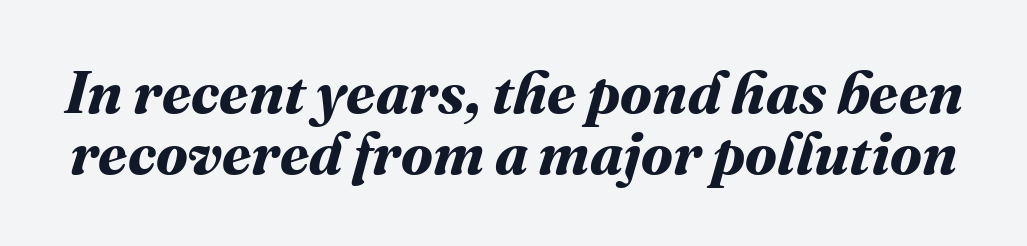
Students, note that the glyphs here touch the page at normal intervals. Quick note: underline off. These lines are rendered in a variable-pitch font. Its strokes are broad and dark, the hallmark of bold type. Notice how descenders almost collide with the ascenders below — that's tight leading.
